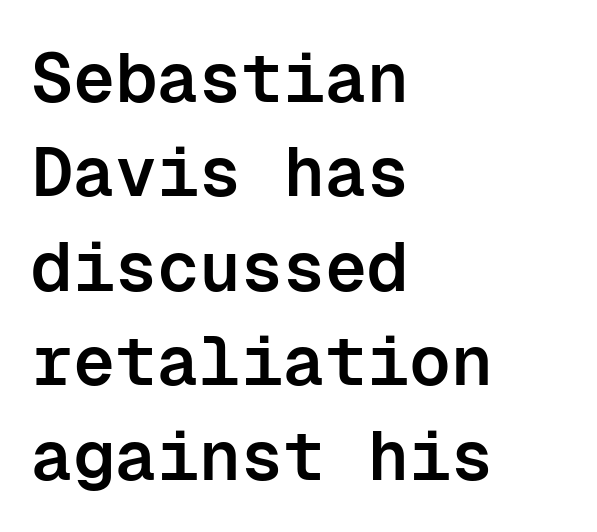
The image shows 70 px semibold sans-serif type, upright, monospaced; set left-aligned, normal line spacing (1.35x), normal letter spacing, not underlined; low stroke contrast and a medium x-height.
